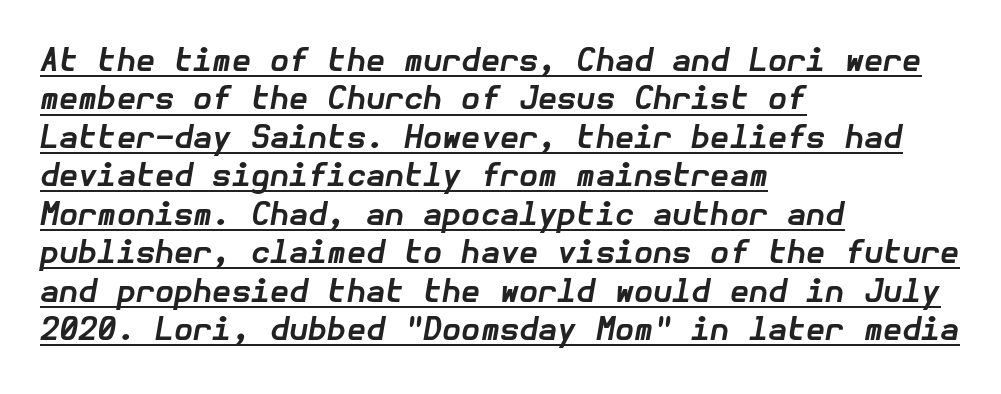
The image shows 31 px bold type, italic (leaning right); set left-aligned, line spacing 1.24x, normal letter spacing, underlined; low stroke contrast and a medium x-height.
